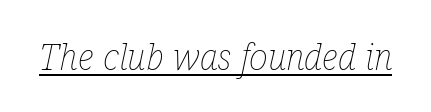
Q: Is the text bold? A: No.
Q: Is the text italic (slanted)? A: Yes, it leans right by about 12 degrees.
Q: Is the text underlined? A: Yes.
Q: Is the spacing between letters normal or unusually wide? A: Normal.
Q: Width (condensed, normal, or wide)? A: Condensed.
Q: Stroke contrast? A: Low.
Q: x-height? A: Medium.
Q: Monospaced? A: No.
